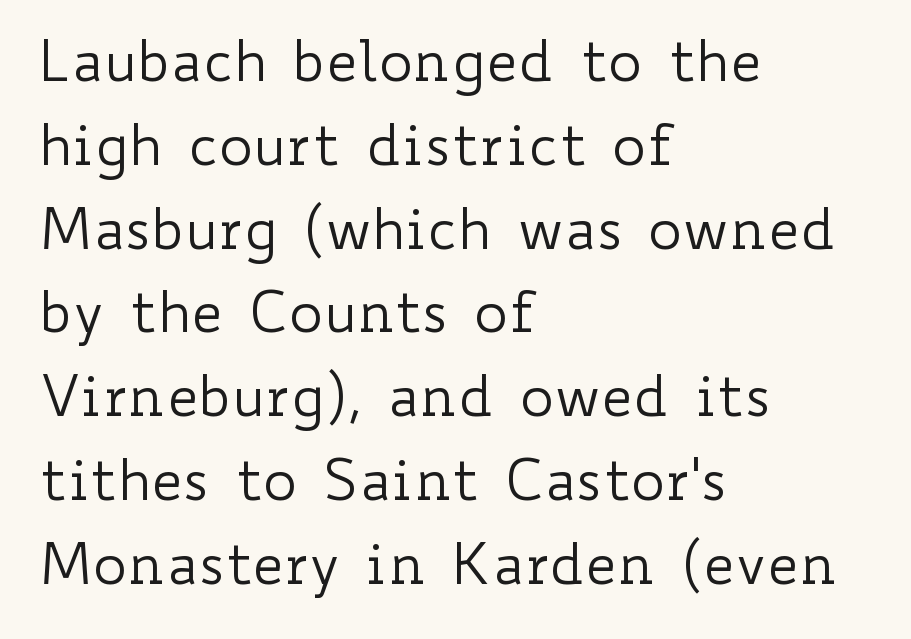
The image shows 57 px regular-weight, wide type, upright; set left-aligned, normal line spacing (1.47x), normal letter spacing, not underlined; low stroke contrast and a small x-height.
